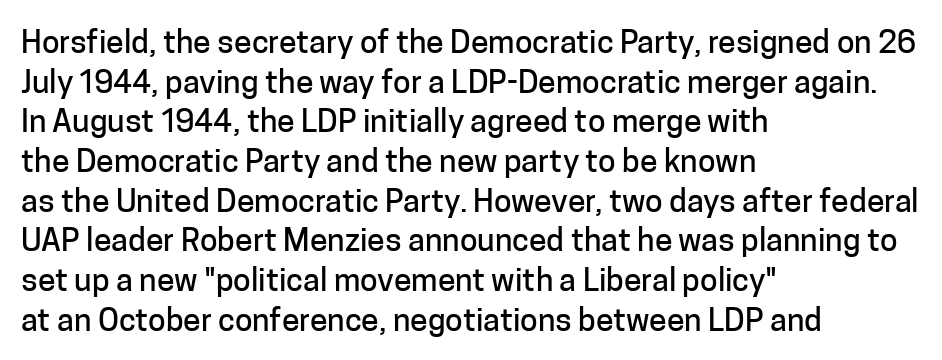
The image shows 32 px sans-serif type, upright; set left-aligned, line spacing 1.24x, normal letter spacing, not underlined; low stroke contrast and a medium x-height.
